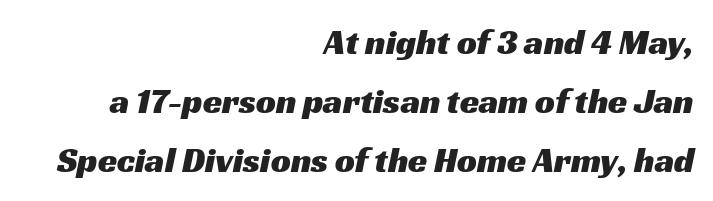
The image shows 35 px wide sans-serif type; set right-aligned, normal line spacing (1.68x), normal letter spacing, not underlined; medium stroke contrast and a medium x-height.
